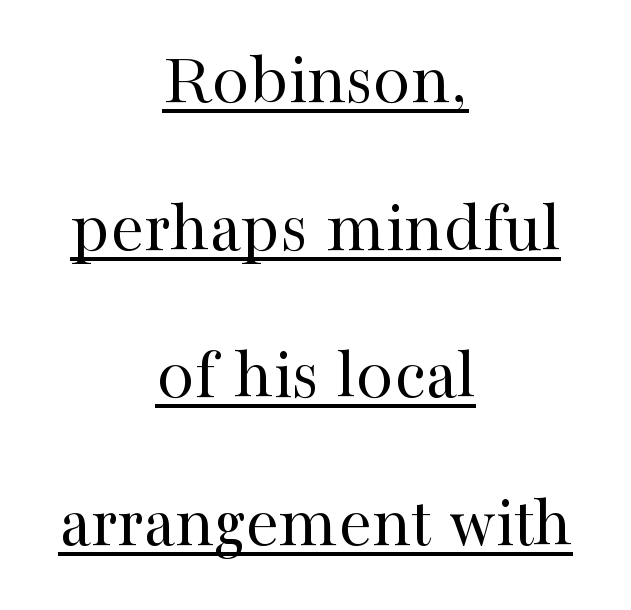
Stems here are at most as thick as an everyday book face. A typesetter would call this proportional, since set widths differ per character. The rag falls on both sides of this text block equally. The rendered words wear a rule along their underside. In terms of posture, this sample is upright.
